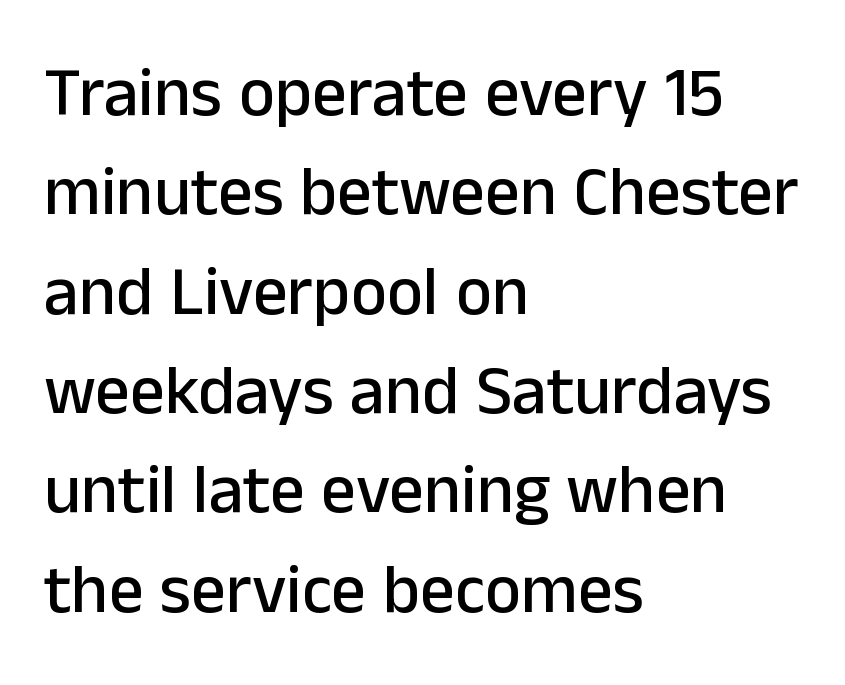
Q: Is the text italic (slanted)? A: No, it is upright.
Q: Is the typeface a serif or a sans-serif typeface? A: Sans-serif.
Q: Is the text underlined? A: No.
Q: How is the paragraph aligned? A: Left-aligned.
Q: Is the spacing between letters normal or unusually wide? A: Normal.
Q: Is the spacing between lines tight, normal or loose? A: Normal.
Q: Width (condensed, normal, or wide)? A: Normal.
Q: Stroke contrast? A: Low.
Q: x-height? A: Medium.
Q: Monospaced? A: No.
